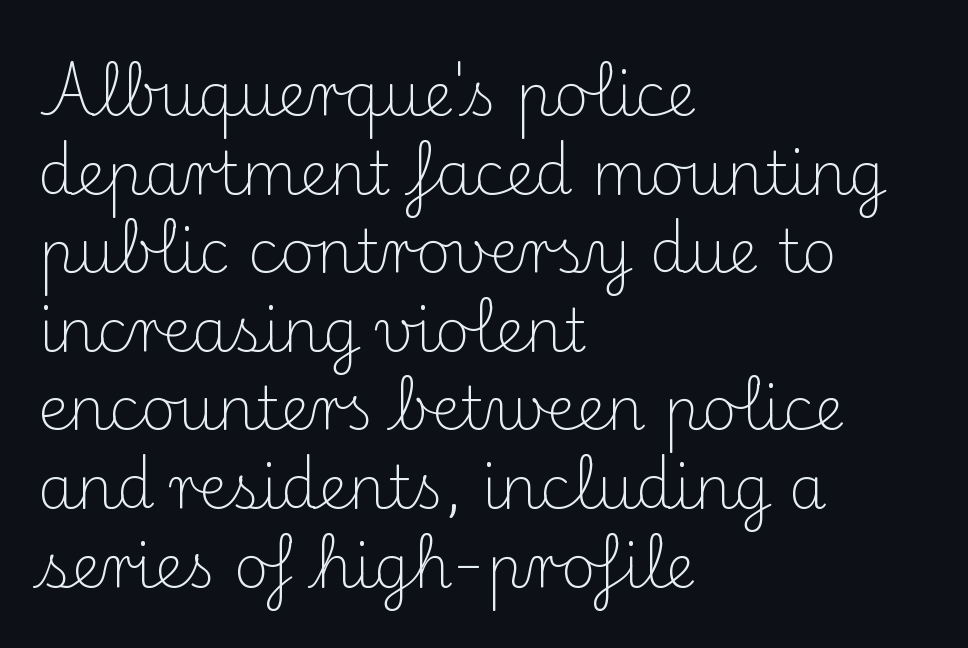
{"serif": "yes", "italic": "no", "bold": "no", "weight": "light", "width": "normal", "stroke_contrast": "medium", "x_height": "small", "monospaced": "no", "underline": "no", "align": "left", "line_spacing": "normal", "line_spacing_ratio": 1.31, "letter_spacing": "normal", "letter_spacing_em": 0.0, "glyph_px": 60}
